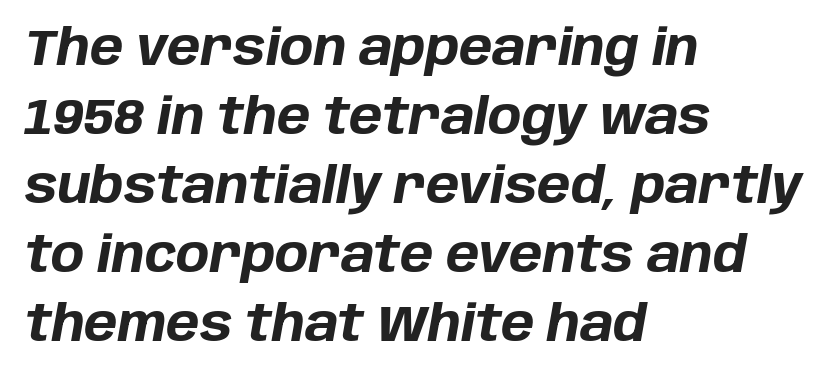
Reading down the column, the eye jumps a familiar distance to each next line. Words appear dense and cohesive because spacing is normal. How heavy is the stroke? Heavy — this is a bold. Each letter keeps its own natural width here, so spacing adapts to shape. Plain, unruled lines of type.
